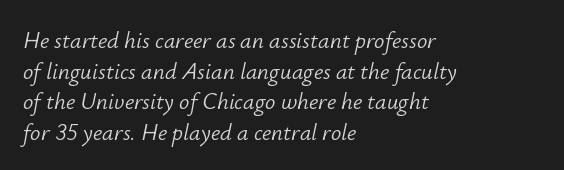
How would I describe the line gaps? Plain and ordinary. Line beginnings align vertically; line endings do not. Designer's note — italics engaged. A clean baseline with only descenders dipping below it. This rendering leaves character spacing at its baseline value.
